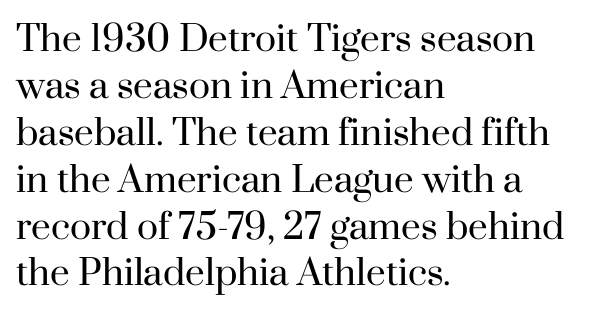
You could not count columns in this text — the font is proportionally spaced. The baseline area is clear. Vertical stems look standard width or narrower in stroke. The face used here is seriffed, in the tradition of book romans.
